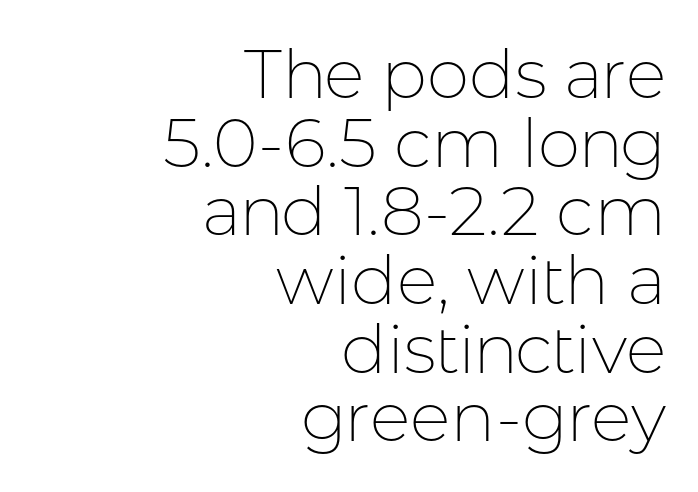
{"serif": "no", "italic": "no", "bold": "no", "weight": "thin", "width": "normal", "stroke_contrast": "low", "x_height": "medium", "monospaced": "no", "underline": "no", "align": "right", "line_spacing": "tight", "line_spacing_ratio": 1.01, "letter_spacing": "normal", "letter_spacing_em": 0.0, "glyph_px": 68}
